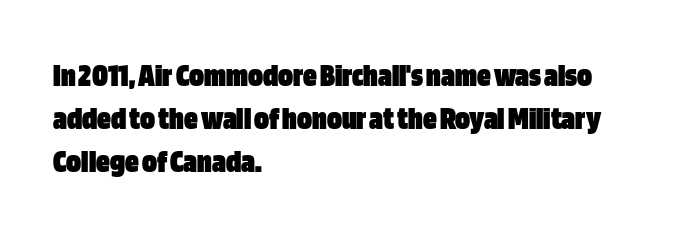
The image shows 34 px heavy, condensed sans-serif type, upright; set left-aligned, normal line spacing (1.27x), normal letter spacing, not underlined; low stroke contrast and a large x-height.
